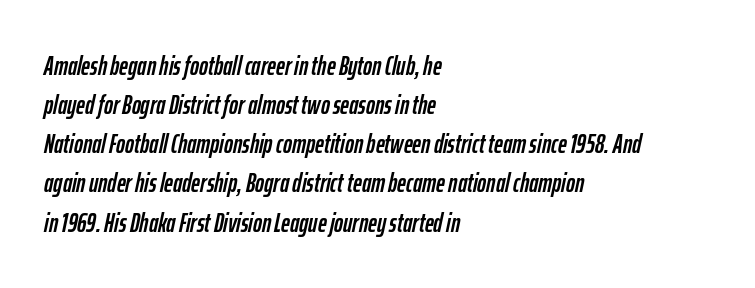
Q: Is the text italic (slanted)? A: Yes, it leans right by about 12 degrees.
Q: Is the text underlined? A: No.
Q: How is the paragraph aligned? A: Left-aligned.
Q: Is the spacing between letters normal or unusually wide? A: Normal.
Q: Is the spacing between lines tight, normal or loose? A: Normal.
